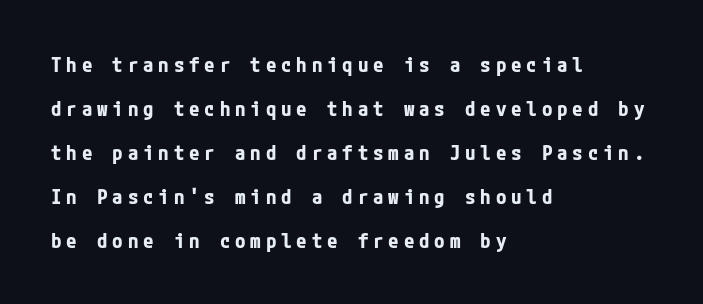
{"italic": "no", "bold": "yes", "underline": "no", "align": "left", "line_spacing": "loose", "line_spacing_ratio": 2.09, "letter_spacing": "wide", "letter_spacing_em": 0.23, "glyph_px": 21}
